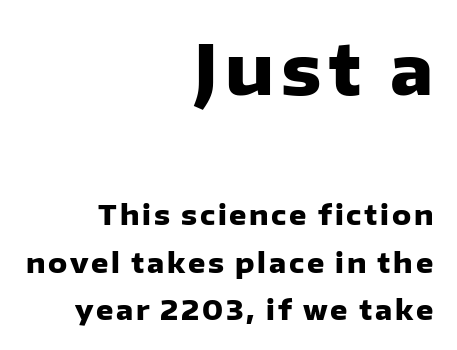
Q: Is the text bold? A: Yes.
Q: Is the text italic (slanted)? A: No, it is upright.
Q: Is the typeface a serif or a sans-serif typeface? A: Sans-serif.
Q: Is the text underlined? A: No.
Q: How is the paragraph aligned? A: Right-aligned.
Q: Which block of text is set in a larger size, the first (top) or the second (bottom)? A: The first (top) one.
Q: Width (condensed, normal, or wide)? A: Normal.
Q: Stroke contrast? A: Low.
Q: x-height? A: Medium.
Q: Monospaced? A: No.
